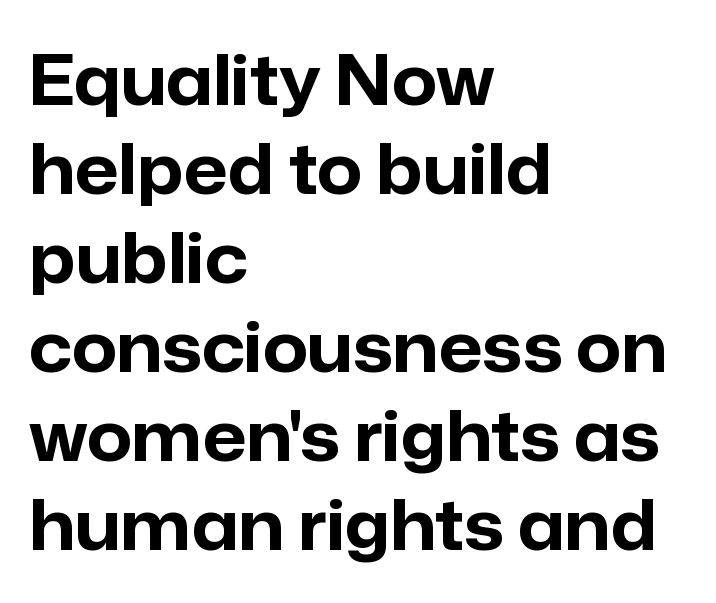
The image shows 69 px bold sans-serif type, upright; set left-aligned, normal line spacing (1.29x), normal letter spacing, not underlined; low stroke contrast and a medium x-height.
